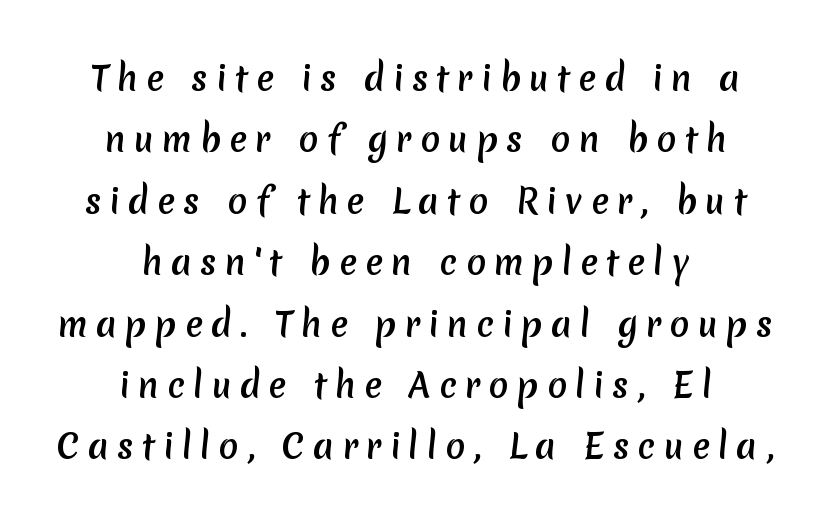
The image shows 33 px semibold sans-serif type; set centered, line spacing 1.86x, unusually wide letter spacing (+0.25 em), not underlined; low stroke contrast and a medium x-height.
